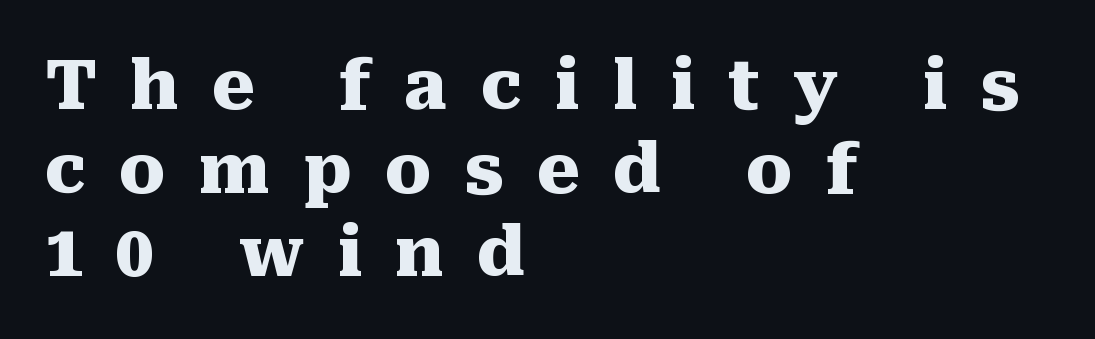
This is the regular roman posture of the typeface. The face used here is proportionally spaced, like ordinary book or web type. Is the type bold? Yes — the strokes are clearly thick and heavy. Line starts are locked; line ends wander. Here the glyphs are tracked loosely, breaking word shapes into spaced letters.
